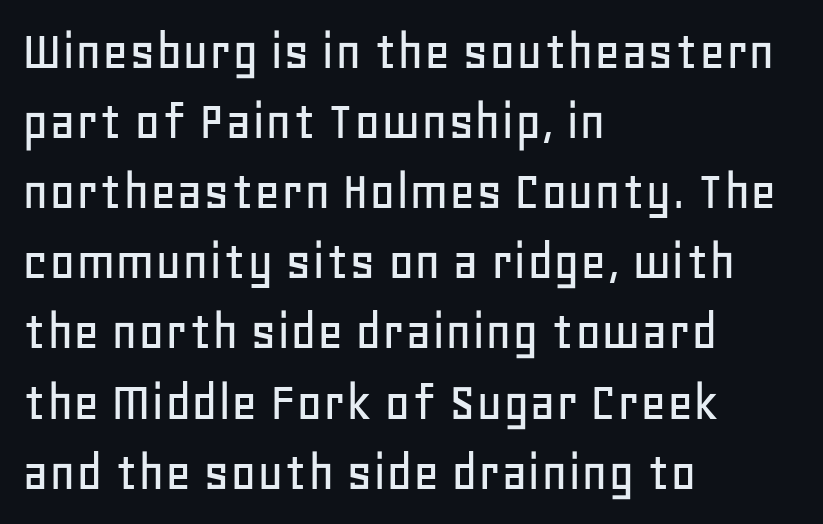
The image shows 57 px sans-serif type, upright; set left-aligned, line spacing 1.23x, normal letter spacing, not underlined; low stroke contrast and a large x-height.
